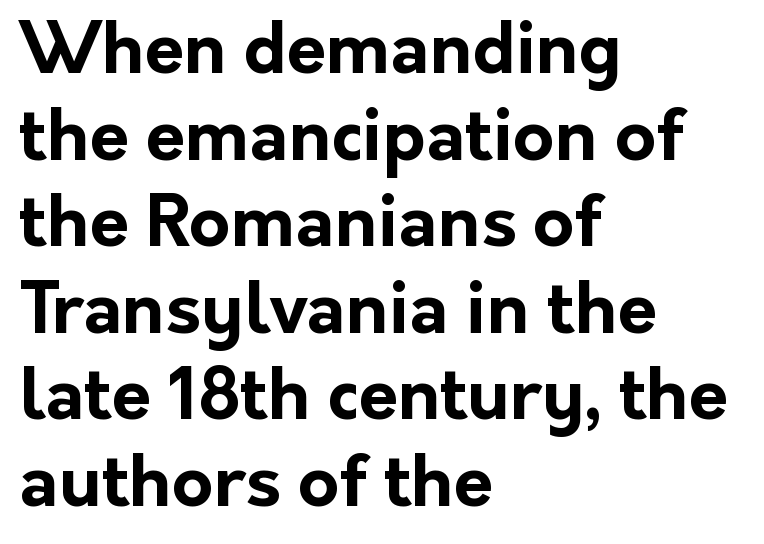
The image shows 71 px bold sans-serif type, upright; set left-aligned, line spacing 1.22x, normal letter spacing, not underlined; low stroke contrast and a medium x-height.
